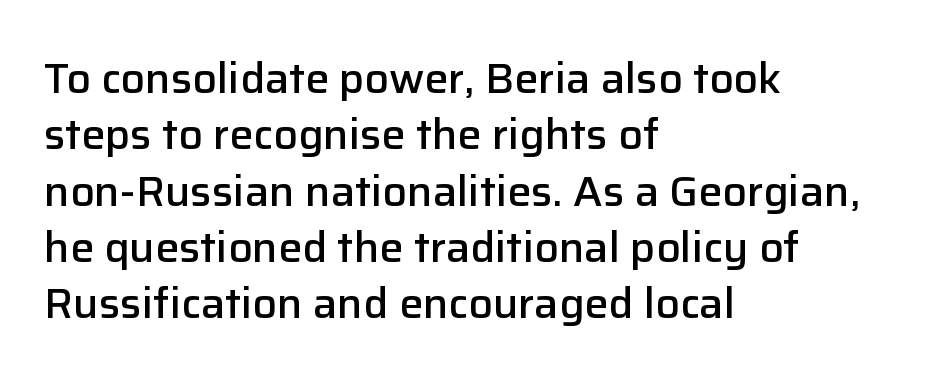
Q: Is the text bold? A: Semi-bold.
Q: Is the text italic (slanted)? A: No, it is upright.
Q: Is the typeface a serif or a sans-serif typeface? A: Sans-serif.
Q: Is the text underlined? A: No.
Q: How is the paragraph aligned? A: Left-aligned.
Q: Is the spacing between letters normal or unusually wide? A: Normal.
Q: Is the spacing between lines tight, normal or loose? A: Normal.
Q: Width (condensed, normal, or wide)? A: Normal.
Q: Stroke contrast? A: Low.
Q: x-height? A: Medium.
Q: Monospaced? A: No.
